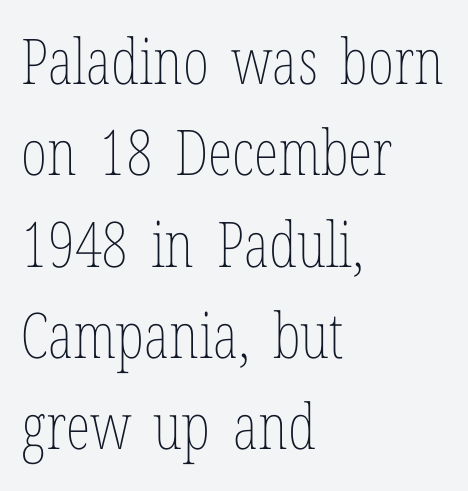
{"italic": "no", "bold": "no", "weight": "thin", "width": "condensed", "stroke_contrast": "low", "x_height": "medium", "monospaced": "no", "underline": "no", "align": "left", "line_spacing": "normal", "line_spacing_ratio": 1.45, "letter_spacing": "normal", "letter_spacing_em": 0.0, "glyph_px": 63}
